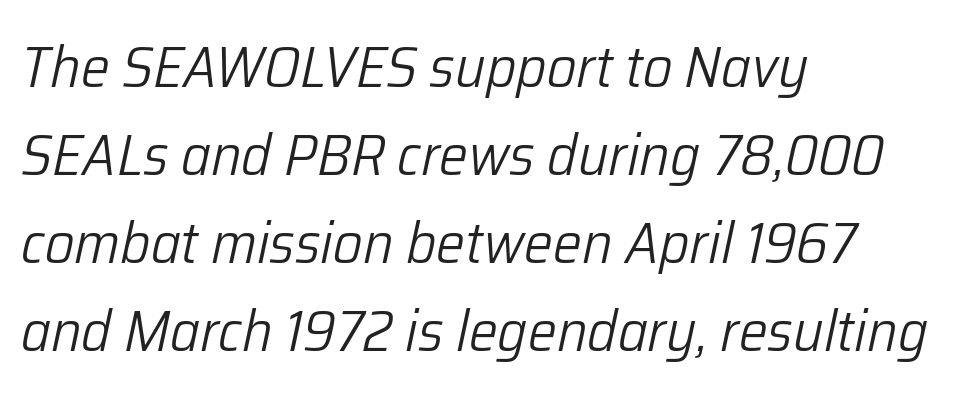
Q: Is the text bold? A: No.
Q: Is the text italic (slanted)? A: Yes, it leans right by about 12 degrees.
Q: Is the text underlined? A: No.
Q: How is the paragraph aligned? A: Left-aligned.
Q: Is the spacing between letters normal or unusually wide? A: Normal.
Q: Is the spacing between lines tight, normal or loose? A: Normal.
Q: Width (condensed, normal, or wide)? A: Normal.
Q: Stroke contrast? A: Low.
Q: x-height? A: Medium.
Q: Monospaced? A: No.
